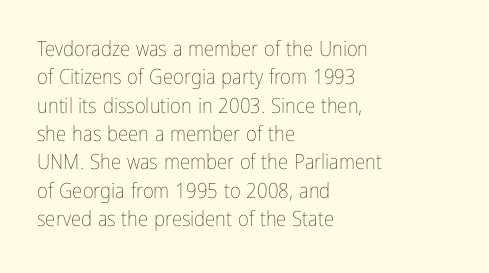
The image shows 21 px text type, upright; set left-aligned, normal line spacing (1.35x), normal letter spacing, not underlined.
